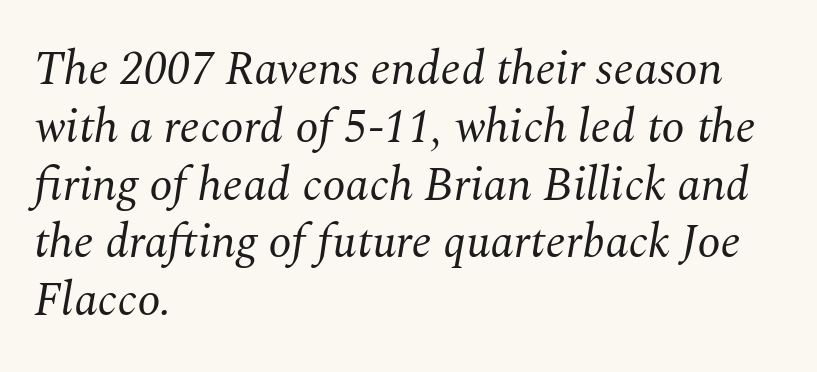
The letterforms sit shoulder to shoulder at normal distance. The designer went with a serif here, giving each stem small feet. Weight: not bold — regular or lighter. Each letter keeps its own natural width here, so spacing adapts to shape.
